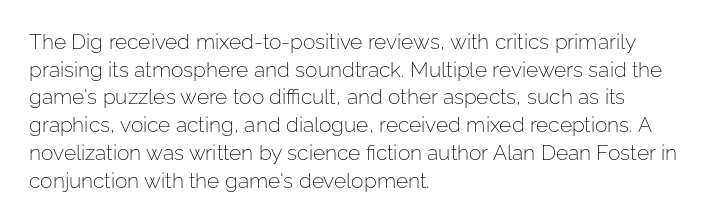
The image shows 21 px text type, upright; set left-aligned, normal line spacing (1.32x), normal letter spacing, not underlined.
